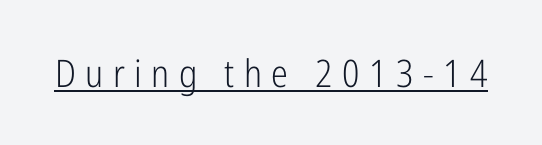
Q: Is the text bold? A: No.
Q: Is the text italic (slanted)? A: No, it is upright.
Q: Is the typeface a serif or a sans-serif typeface? A: Sans-serif.
Q: Is the text underlined? A: Yes.
Q: Is the spacing between letters normal or unusually wide? A: Unusually wide.
Q: Width (condensed, normal, or wide)? A: Condensed.
Q: Stroke contrast? A: Low.
Q: x-height? A: Medium.
Q: Monospaced? A: No.
